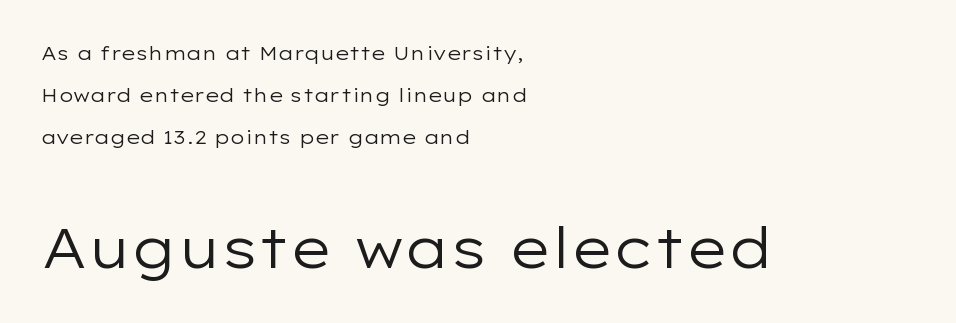
{"serif": "no", "italic": "no", "bold": "no", "weight": "regular", "width": "wide", "stroke_contrast": "low", "x_height": "medium", "monospaced": "no", "underline": "no", "align": "left", "line_spacing": "loose", "line_spacing_ratio": 2.21, "letter_spacing": "normal", "letter_spacing_em": 0.0, "larger_block": "second", "size_ratio": 2.95, "glyph_px": 56}
